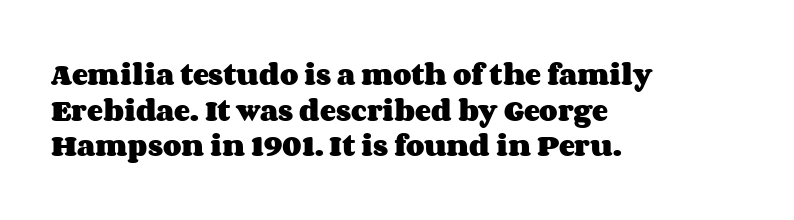
Its strokes are broad and dark, the hallmark of bold type. Short and long lines alike share a common starting point at left. Reading down the column, the eye jumps a familiar distance to each next line. Bare-footed words on every line.
